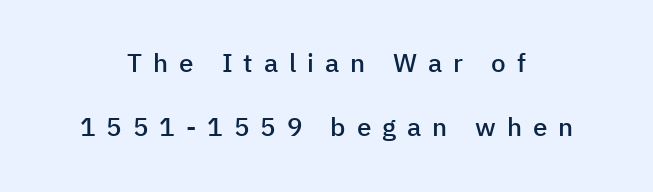
Ordinary non-slanted type is in use. The face used here is a semibold: visibly heavier than regular, lighter than bold. The face used here is rendered with a markedly widened letterfit. Vertical spacing — loose. Just letters on the line, the space beneath them empty.
